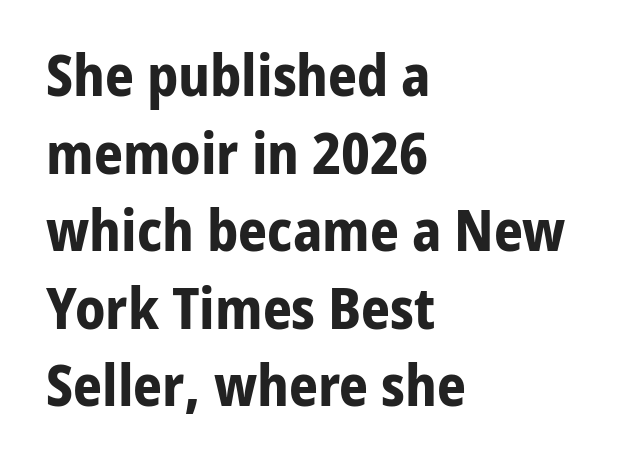
Q: Is the text bold? A: Yes.
Q: Is the text italic (slanted)? A: No, it is upright.
Q: Is the typeface a serif or a sans-serif typeface? A: Sans-serif.
Q: Is the text underlined? A: No.
Q: How is the paragraph aligned? A: Left-aligned.
Q: Is the spacing between letters normal or unusually wide? A: Normal.
Q: Is the spacing between lines tight, normal or loose? A: Normal.
Q: Width (condensed, normal, or wide)? A: Normal.
Q: Stroke contrast? A: Low.
Q: x-height? A: Medium.
Q: Monospaced? A: No.
